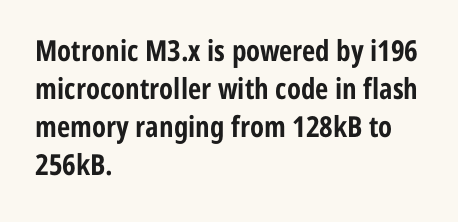
Q: Is the text bold? A: Yes.
Q: Is the text italic (slanted)? A: No, it is upright.
Q: Is the typeface a serif or a sans-serif typeface? A: Sans-serif.
Q: Is the text underlined? A: No.
Q: How is the paragraph aligned? A: Left-aligned.
Q: Is the spacing between letters normal or unusually wide? A: Normal.
Q: Is the spacing between lines tight, normal or loose? A: Normal.
Q: Width (condensed, normal, or wide)? A: Condensed.
Q: Stroke contrast? A: Low.
Q: x-height? A: Medium.
Q: Monospaced? A: No.
